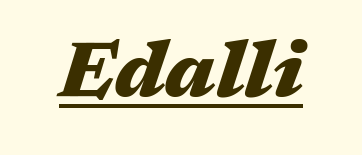
Q: Is the text bold? A: Yes.
Q: Is the text italic (slanted)? A: Yes, it leans right by about 17 degrees.
Q: Is the text underlined? A: Yes.
Q: Is the spacing between letters normal or unusually wide? A: Normal.
Q: Width (condensed, normal, or wide)? A: Wide.
Q: Stroke contrast? A: Medium.
Q: x-height? A: Medium.
Q: Monospaced? A: No.
